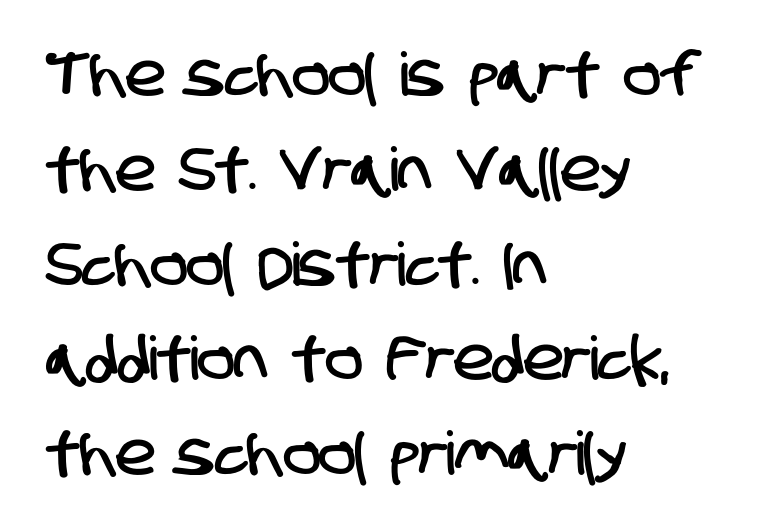
The image shows 60 px condensed sans-serif type; set left-aligned, normal line spacing (1.58x), normal letter spacing, not underlined; low stroke contrast and a large x-height.
